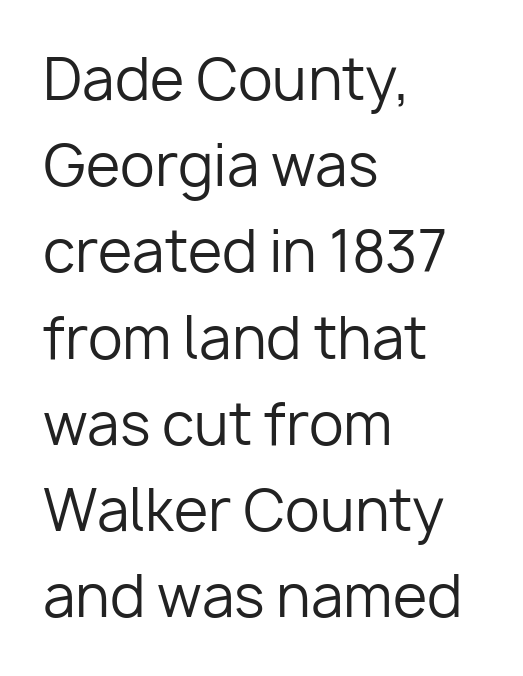
The image shows 56 px regular-weight sans-serif type, upright; set left-aligned, normal line spacing (1.54x), normal letter spacing, not underlined; low stroke contrast and a medium x-height.
